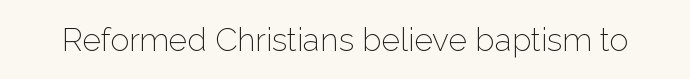
The face used here is a sans, in the tradition of grotesques and geometrics. These lines are rendered in a variable-pitch font. This rendering features lettering with no underline. Standard letterfit; no display-style spreading of the glyphs. The passage shown is not bold in any degree.
